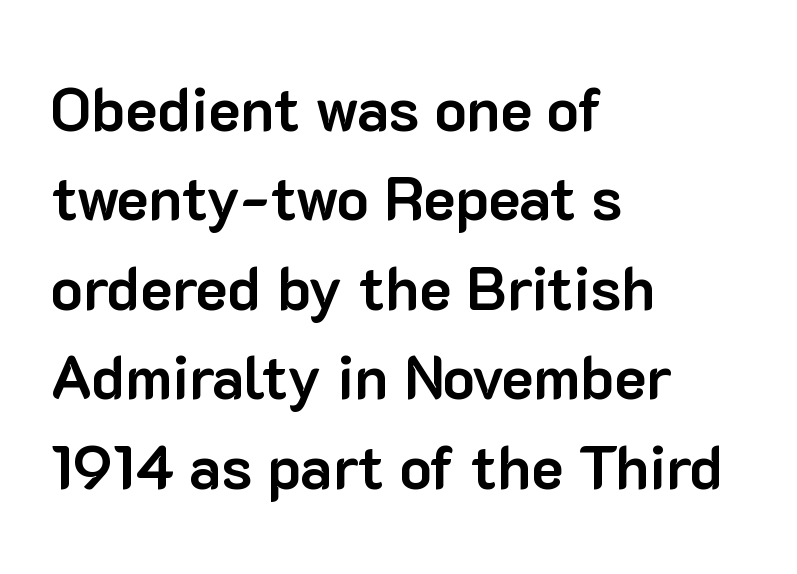
The image shows 60 px bold sans-serif type, upright; set left-aligned, normal line spacing (1.49x), normal letter spacing, not underlined; low stroke contrast and a medium x-height.
